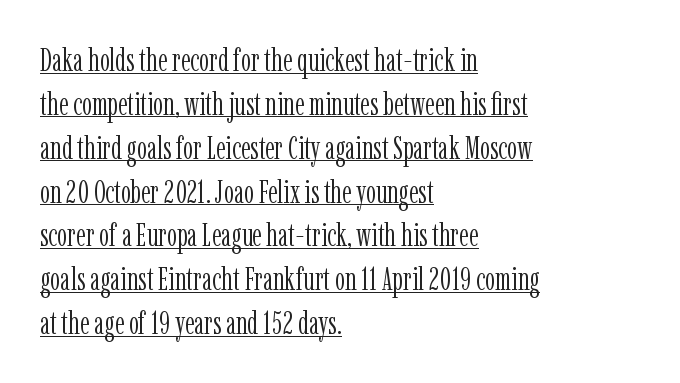
No italicization has been applied; the sample stays upright. One glance says typical: line gaps are just what's usual. These lines are rendered in a variable-pitch font. A rule runs beneath these lines of type.
